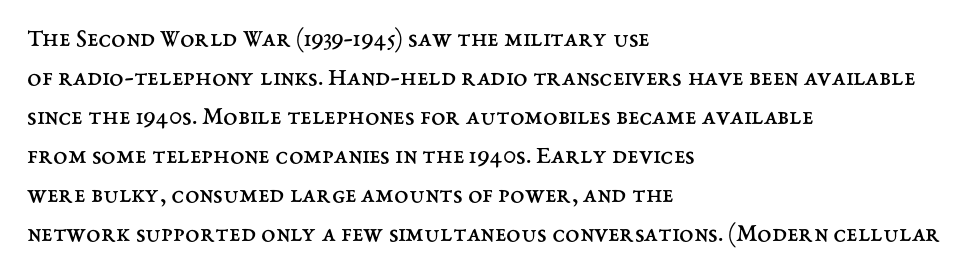
Q: Is the text bold? A: No.
Q: Is the text italic (slanted)? A: No, it is upright.
Q: Is the text underlined? A: No.
Q: How is the paragraph aligned? A: Left-aligned.
Q: Is the spacing between letters normal or unusually wide? A: Normal.
Q: Is the spacing between lines tight, normal or loose? A: Normal.
